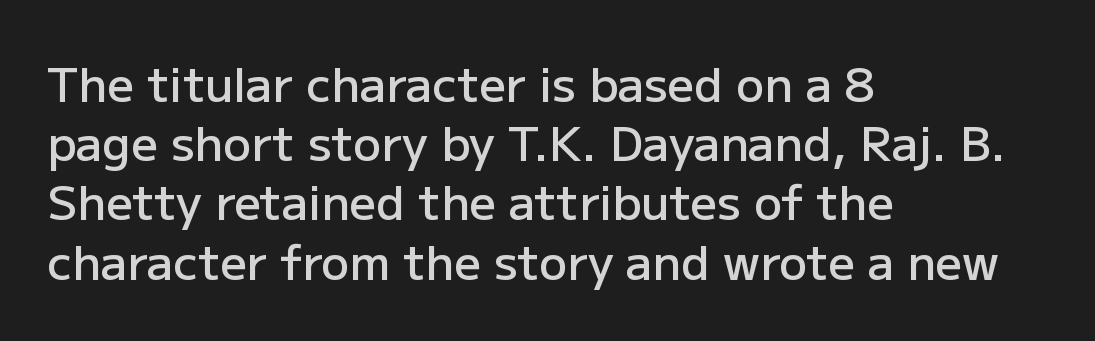
The image shows 47 px semibold sans-serif type, upright; set left-aligned, normal line spacing (1.26x), normal letter spacing, not underlined; low stroke contrast and a medium x-height.
